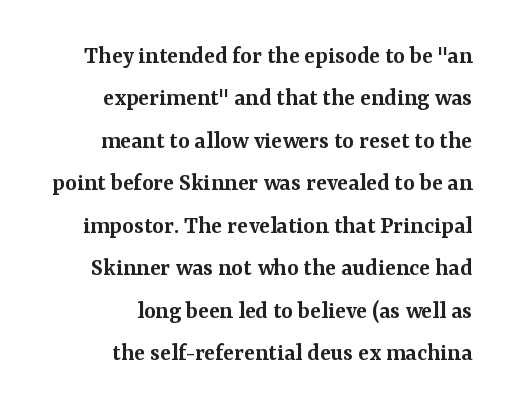
The image shows 25 px text type, upright; set right-aligned, normal line spacing (1.7x), normal letter spacing, not underlined.
